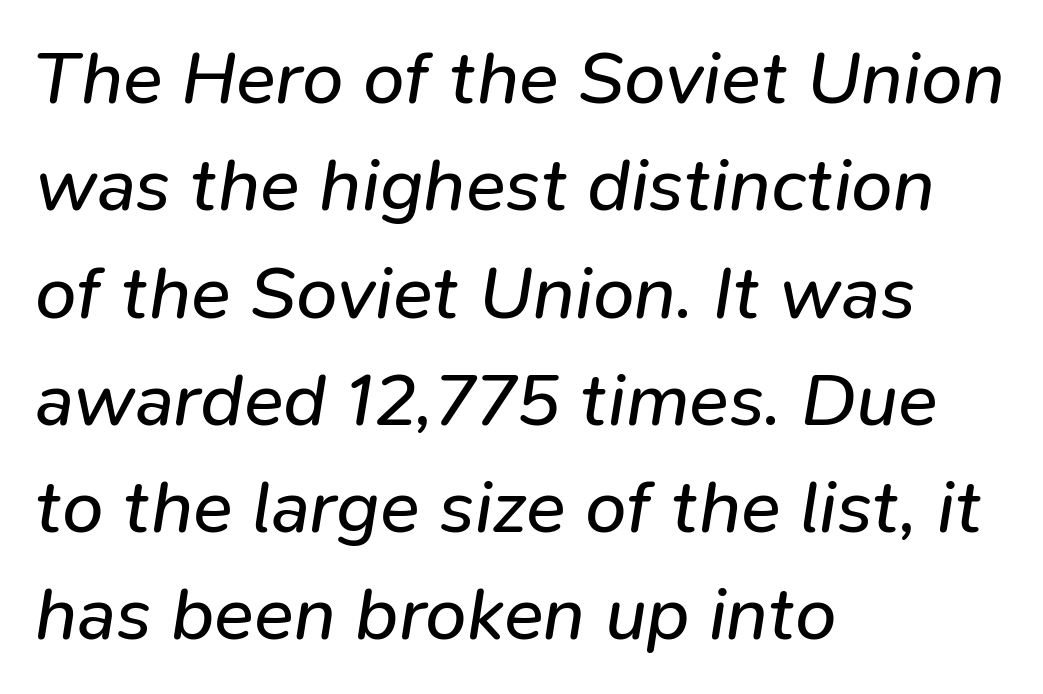
Style check: oblique. The strokes carry an ordinary text weight at most. The words here are not underlined. The compositor pushed each line to the left boundary. You could call the tracking neutral — neither tight nor loose. Character widths vary here, with narrow letters taking less room than wide ones.
